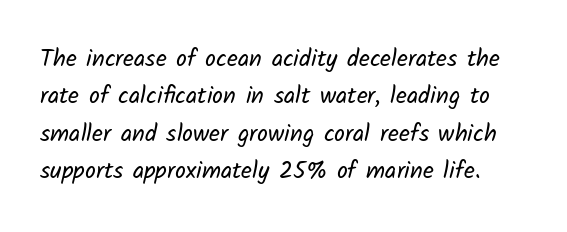
{"bold": "no", "underline": "no", "line_spacing": "normal", "line_spacing_ratio": 1.56, "letter_spacing": "normal", "letter_spacing_em": 0.0, "glyph_px": 24}
